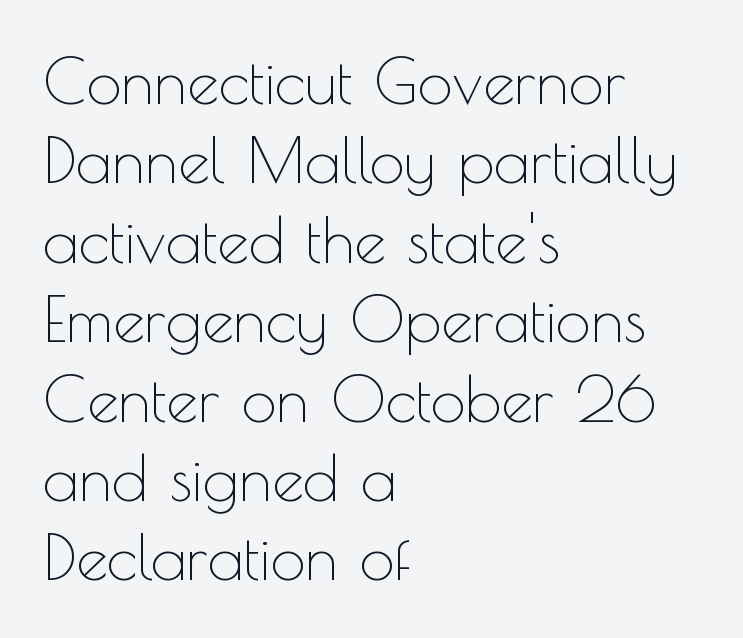
{"serif": "no", "italic": "no", "bold": "no", "weight": "thin", "width": "normal", "x_height": "small", "monospaced": "no", "underline": "no", "align": "left", "line_spacing": "normal", "line_spacing_ratio": 1.26, "letter_spacing": "normal", "letter_spacing_em": 0.0, "glyph_px": 63}
